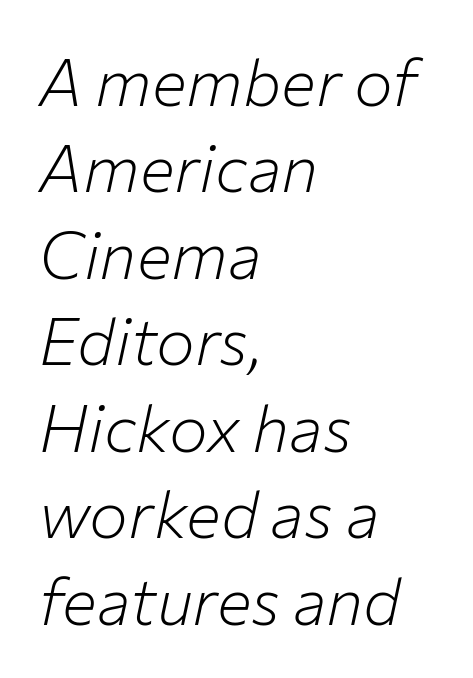
{"italic": "yes", "lean": "right", "slant_degrees": 12, "bold": "no", "weight": "light", "width": "normal", "stroke_contrast": "low", "x_height": "medium", "monospaced": "no", "underline": "no", "align": "left", "line_spacing": "normal", "line_spacing_ratio": 1.33, "letter_spacing": "normal", "letter_spacing_em": 0.0, "glyph_px": 65}
